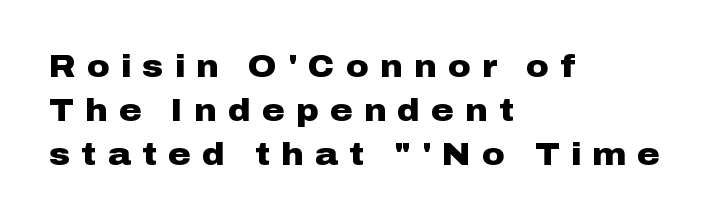
The image shows 31 px heavy, wide sans-serif type, upright; set left-aligned, normal line spacing (1.42x), unusually wide letter spacing (+0.36 em), not underlined; low stroke contrast and a medium x-height.
